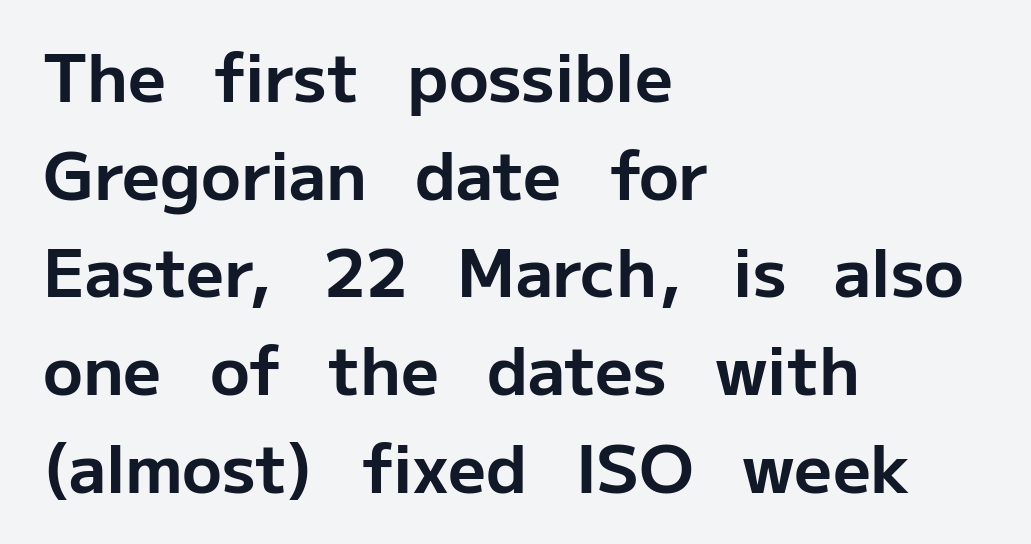
{"serif": "no", "italic": "no", "bold": "yes", "weight": "bold", "width": "normal", "stroke_contrast": "low", "x_height": "medium", "monospaced": "no", "underline": "no", "align": "left", "line_spacing": "normal", "line_spacing_ratio": 1.48, "letter_spacing": "normal", "letter_spacing_em": 0.0, "glyph_px": 66}
